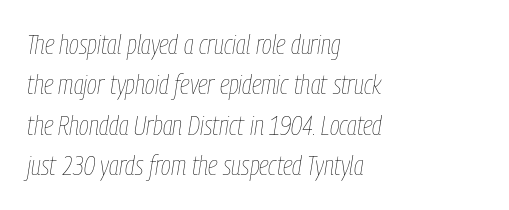
The image shows 27 px text type, italic (leaning right); set left-aligned, normal line spacing (1.5x), normal letter spacing, not underlined.
